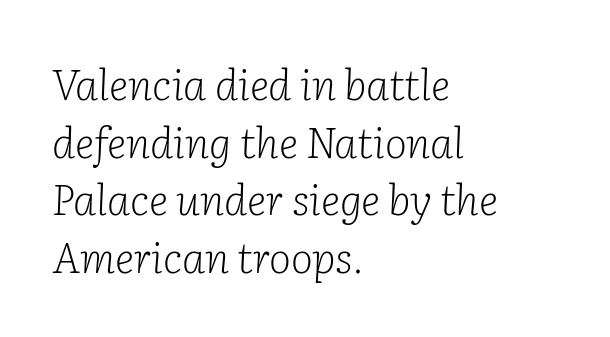
Q: Is the text bold? A: No.
Q: Is the text italic (slanted)? A: Yes, it leans right by about 2 degrees.
Q: Is the typeface a serif or a sans-serif typeface? A: Serif.
Q: Is the text underlined? A: No.
Q: How is the paragraph aligned? A: Left-aligned.
Q: Is the spacing between letters normal or unusually wide? A: Normal.
Q: Is the spacing between lines tight, normal or loose? A: Normal.
Q: Width (condensed, normal, or wide)? A: Normal.
Q: Stroke contrast? A: Low.
Q: x-height? A: Medium.
Q: Monospaced? A: No.
